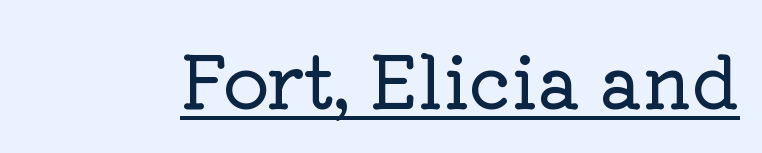
Q: Is the text italic (slanted)? A: No, it is upright.
Q: Is the typeface a serif or a sans-serif typeface? A: Serif.
Q: Is the text underlined? A: Yes.
Q: Is the spacing between letters normal or unusually wide? A: Normal.
Q: Width (condensed, normal, or wide)? A: Normal.
Q: Stroke contrast? A: Low.
Q: x-height? A: Medium.
Q: Monospaced? A: No.
